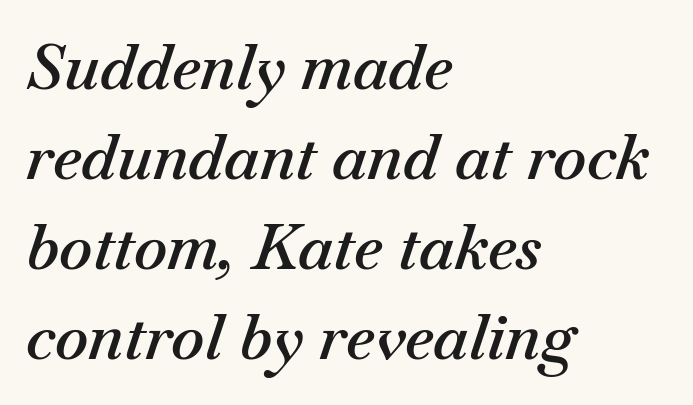
{"italic": "yes", "lean": "right", "slant_degrees": 18, "bold": "semi", "weight": "semibold", "width": "normal", "stroke_contrast": "medium", "x_height": "small", "monospaced": "no", "underline": "no", "align": "left", "line_spacing": "normal", "line_spacing_ratio": 1.43, "letter_spacing": "normal", "letter_spacing_em": 0.0, "glyph_px": 63}
